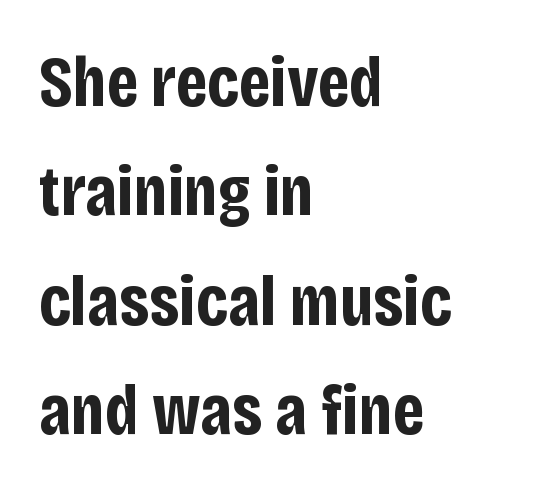
{"serif": "no", "italic": "no", "bold": "yes", "weight": "bold", "width": "condensed", "stroke_contrast": "low", "x_height": "large", "monospaced": "no", "underline": "no", "align": "left", "line_spacing": "normal", "line_spacing_ratio": 1.52, "letter_spacing": "normal", "letter_spacing_em": 0.0, "glyph_px": 72}
